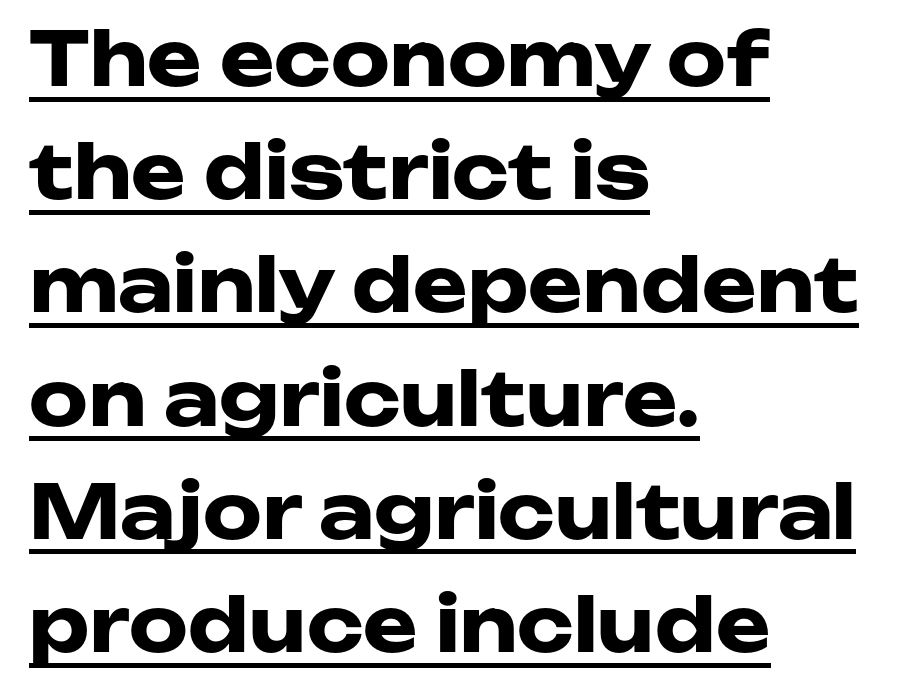
Q: Is the text bold? A: Yes.
Q: Is the text italic (slanted)? A: No, it is upright.
Q: Is the typeface a serif or a sans-serif typeface? A: Sans-serif.
Q: Is the text underlined? A: Yes.
Q: How is the paragraph aligned? A: Left-aligned.
Q: Is the spacing between letters normal or unusually wide? A: Normal.
Q: Is the spacing between lines tight, normal or loose? A: Normal.
Q: Width (condensed, normal, or wide)? A: Wide.
Q: Stroke contrast? A: Low.
Q: x-height? A: Medium.
Q: Monospaced? A: No.
